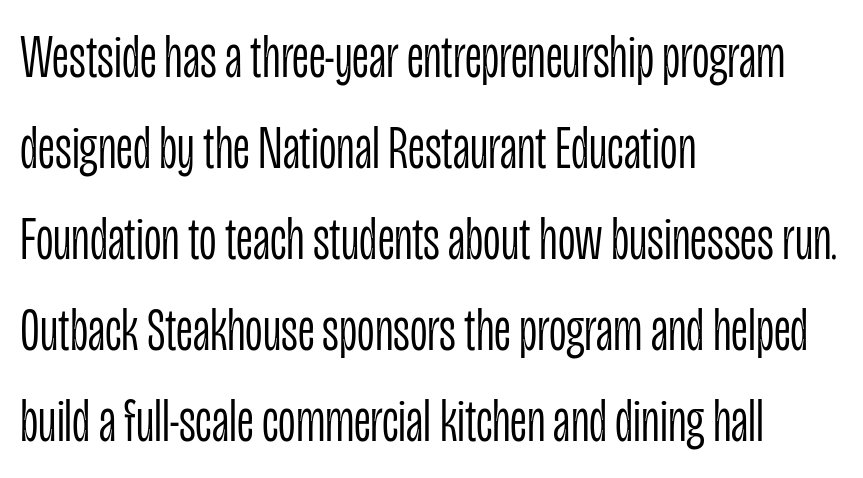
{"serif": "no", "italic": "no", "bold": "no", "weight": "light", "width": "condensed", "stroke_contrast": "low", "x_height": "large", "monospaced": "no", "underline": "no", "align": "left", "line_spacing": "normal", "line_spacing_ratio": 1.49, "letter_spacing": "normal", "letter_spacing_em": 0.0, "glyph_px": 61}
